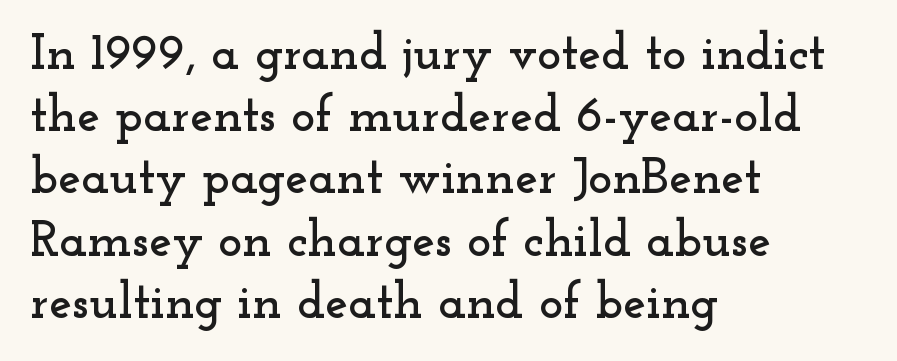
Q: Is the text italic (slanted)? A: No, it is upright.
Q: Is the typeface a serif or a sans-serif typeface? A: Serif.
Q: Is the text underlined? A: No.
Q: How is the paragraph aligned? A: Left-aligned.
Q: Is the spacing between letters normal or unusually wide? A: Normal.
Q: Width (condensed, normal, or wide)? A: Wide.
Q: Stroke contrast? A: Low.
Q: x-height? A: Small.
Q: Monospaced? A: No.
